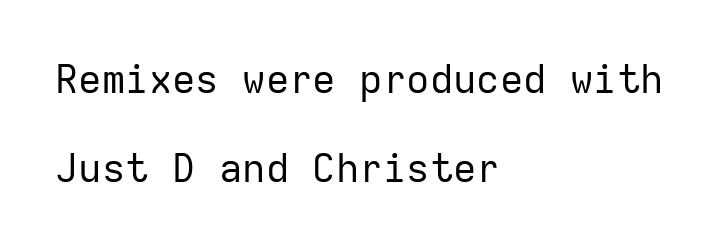
The image shows 39 px regular-weight sans-serif type, upright, monospaced; set left-aligned, loose line spacing (2.29x), normal letter spacing, not underlined; low stroke contrast and a medium x-height.
